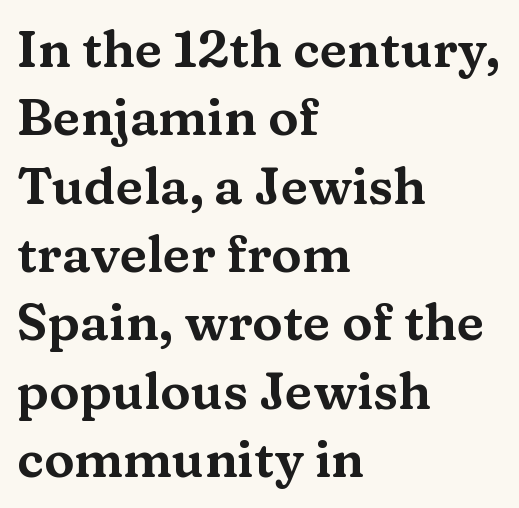
Think of a printed novel: that variable character pitch is what you see here. The letters carry serifs — small finishing strokes at the ends of their stems. Evenly set lines give the paragraph a standard silhouette. Typeset ragged right — the left edge is the straight one.
